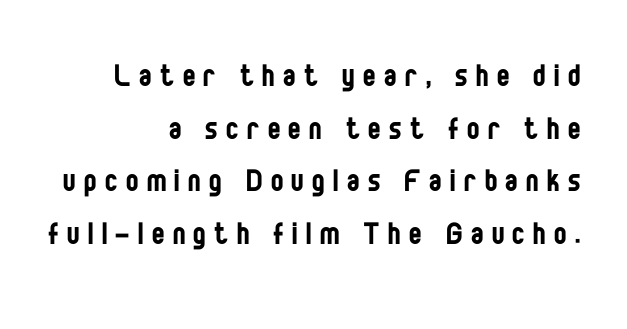
{"serif": "no", "italic": "no", "bold": "no", "weight": "regular", "width": "condensed", "stroke_contrast": "low", "x_height": "large", "monospaced": "no", "underline": "no", "align": "right", "line_spacing": "normal", "line_spacing_ratio": 1.42, "letter_spacing": "wide", "letter_spacing_em": 0.23, "glyph_px": 37}
